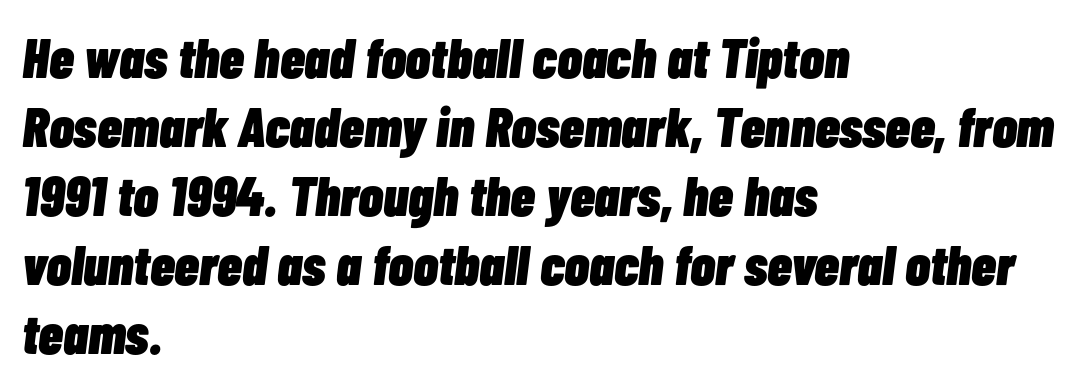
Tracking value appears to be zero — textbook default spacing. Every row of glyphs begins at an identical x-position on the left. Yep, that's italic — everything's leaning. Weight check: bold — yes, fully. Just letters on the line, the space beneath them empty. Spacing verdict: proportional, widths tailored to each character.
